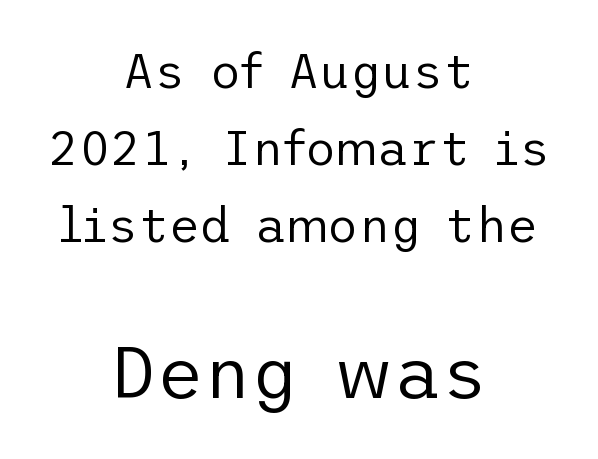
Size contrast runs from small at the top to large at the bottom. Stems and bowls with no extra thickness — not bold. Between one letter and the next there's only the usual sliver of space. The baseline area is clear. Font category for this specimen: sans-serif. Characters remain perfectly vertical along every line.
